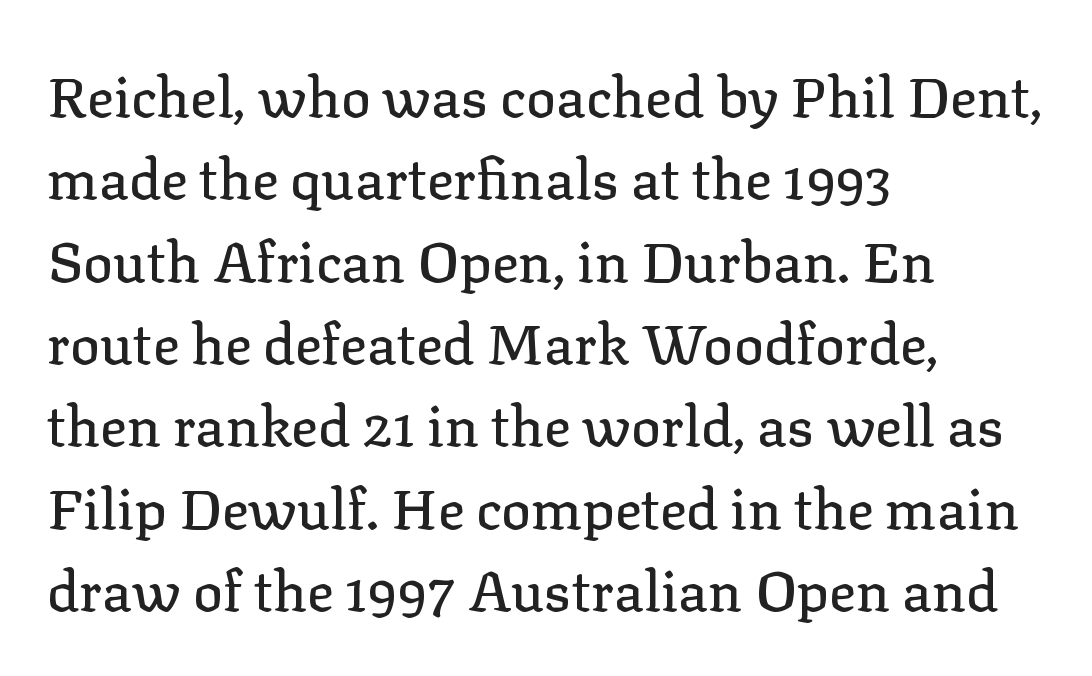
The image shows 56 px serif type, upright; set left-aligned, normal line spacing (1.47x), normal letter spacing, not underlined; low stroke contrast and a medium x-height.
